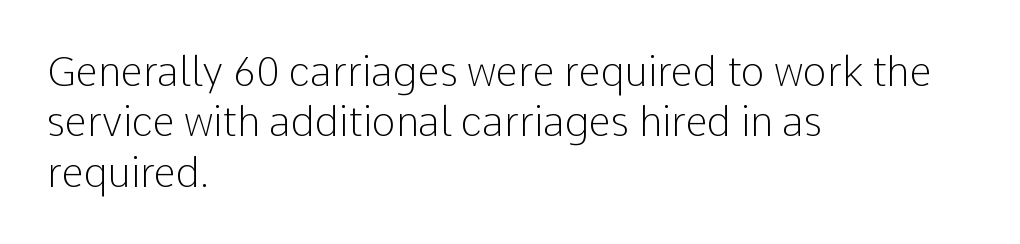
{"serif": "no", "italic": "no", "bold": "no", "weight": "light", "width": "normal", "stroke_contrast": "low", "x_height": "medium", "monospaced": "no", "underline": "no", "align": "left", "line_spacing": "normal", "line_spacing_ratio": 1.26, "letter_spacing": "normal", "letter_spacing_em": 0.0, "glyph_px": 40}
